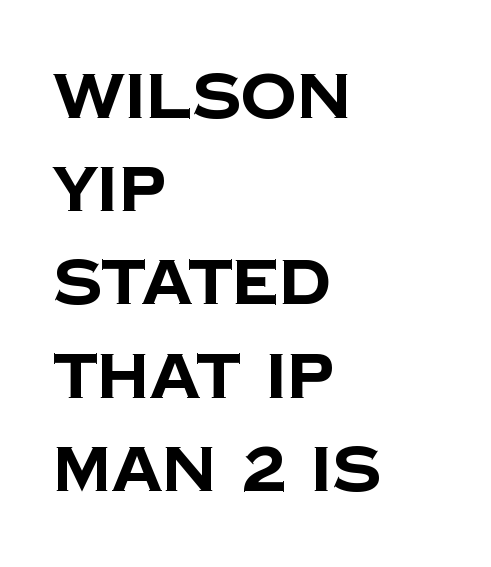
The image shows 63 px bold sans-serif type; set left-aligned, normal line spacing (1.48x), normal letter spacing, not underlined; low stroke contrast and a large x-height.
